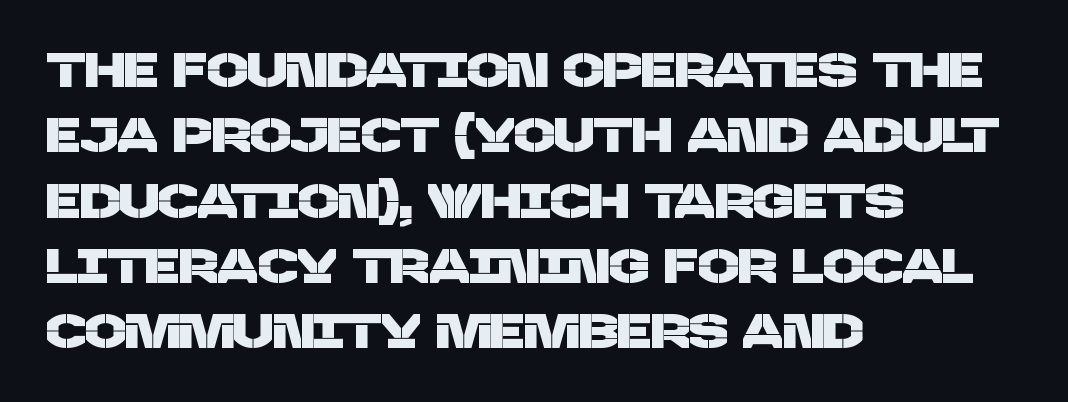
The passage shown is typeset with a sans-serif family. Tracking here is standard; glyphs follow each other at the usual distance. Unmarked baselines from the first word to the last. A typesetter would call this leading conventional body-copy spacing. The paragraph shown leans on its left margin. Looks like regular typesetting: each glyph gets only the width it needs.
